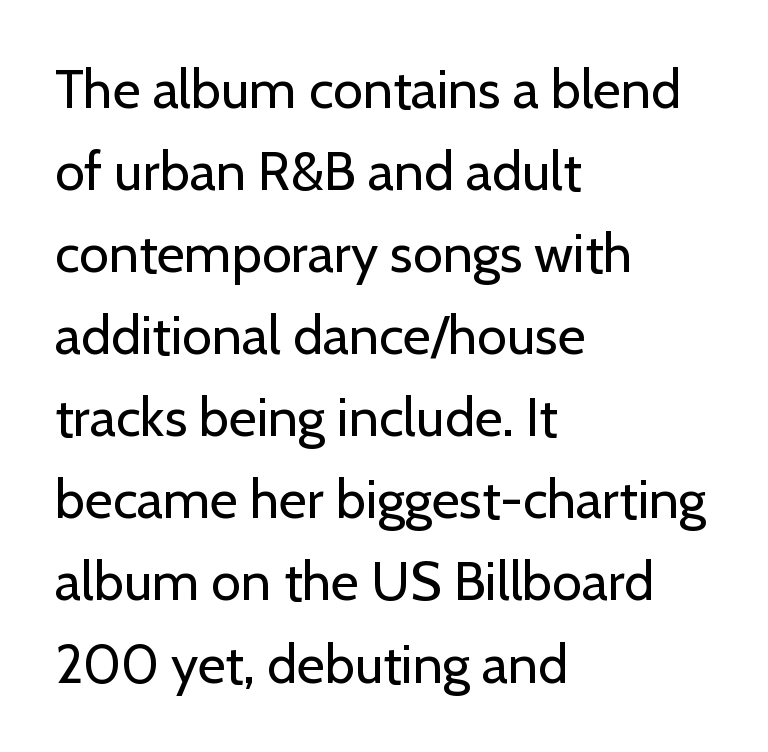
{"serif": "no", "italic": "no", "bold": "no", "weight": "regular", "width": "normal", "stroke_contrast": "low", "x_height": "medium", "monospaced": "no", "underline": "no", "align": "left", "line_spacing": "normal", "line_spacing_ratio": 1.52, "letter_spacing": "normal", "letter_spacing_em": 0.0, "glyph_px": 54}
